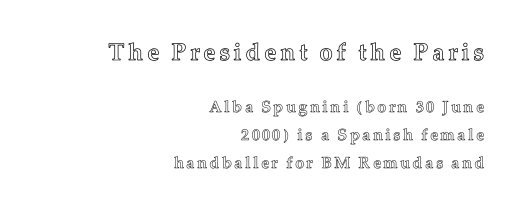
Q: Is the text italic (slanted)? A: No, it is upright.
Q: Is the text underlined? A: No.
Q: How is the paragraph aligned? A: Right-aligned.
Q: Which block of text is set in a larger size, the first (top) or the second (bottom)? A: The first (top) one.
